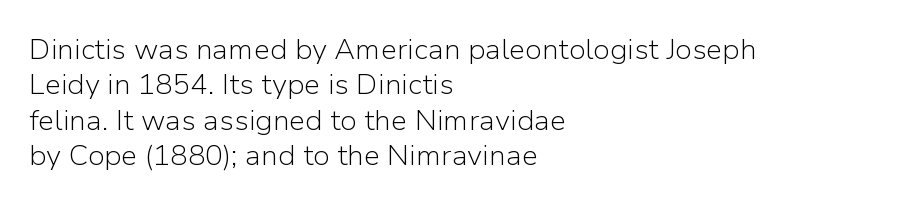
The rag falls on the right side of this text block. The passage shown is typeset with a sans-serif family. Do the letters lean? They stand straight. The gap between lines stays unmarked. Is this a fixed-width face? No — the glyphs have proportional, varying widths.
